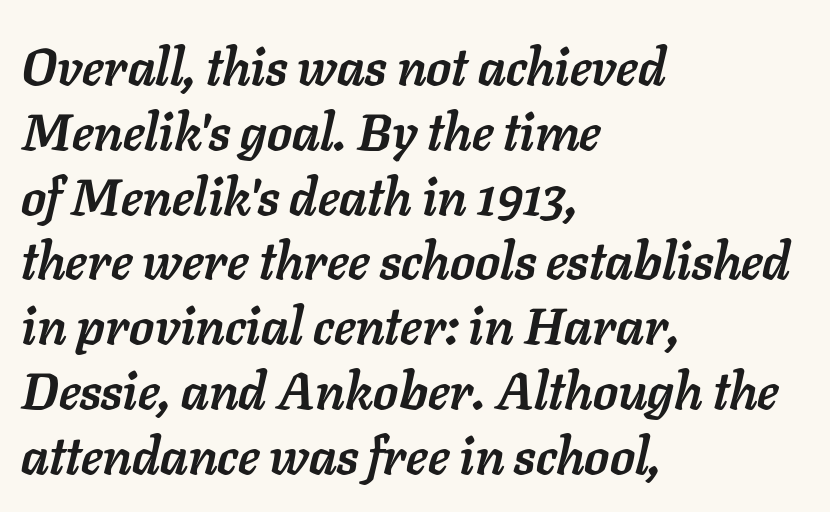
The image shows 51 px semibold type, italic (leaning right); set left-aligned, normal line spacing (1.27x), normal letter spacing, not underlined; low stroke contrast and a medium x-height.
